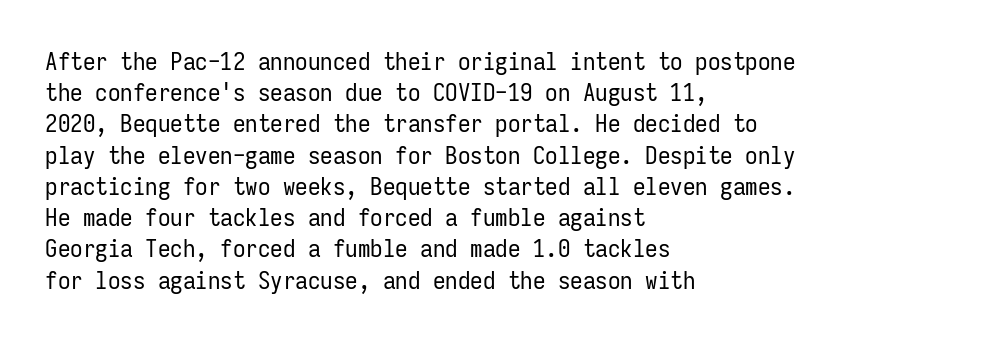
{"italic": "no", "bold": "no", "underline": "no", "align": "left", "line_spacing": "normal", "line_spacing_ratio": 1.25, "letter_spacing": "normal", "letter_spacing_em": 0.0, "glyph_px": 25}
